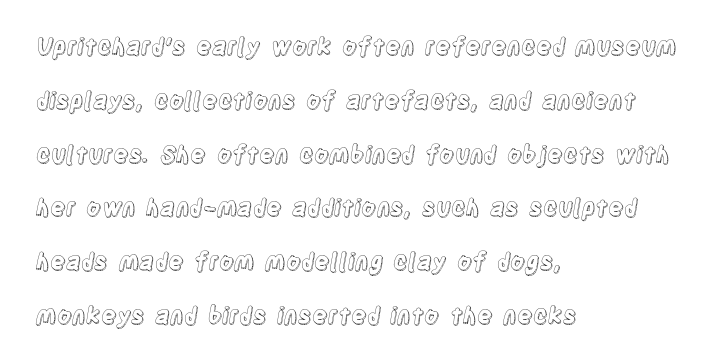
Q: Is the text italic (slanted)? A: Yes.
Q: Is the text underlined? A: No.
Q: How is the paragraph aligned? A: Left-aligned.
Q: Is the spacing between letters normal or unusually wide? A: Normal.
Q: Is the spacing between lines tight, normal or loose? A: Loose.
